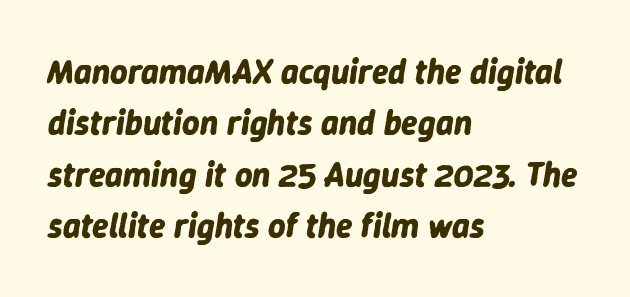
{"italic": "yes", "lean": "right", "slant_degrees": 9, "bold": "yes", "weight": "bold", "width": "normal", "stroke_contrast": "low", "x_height": "medium", "monospaced": "no", "underline": "no", "align": "left", "line_spacing": "normal", "line_spacing_ratio": 1.51, "letter_spacing": "normal", "letter_spacing_em": 0.0, "glyph_px": 34}
